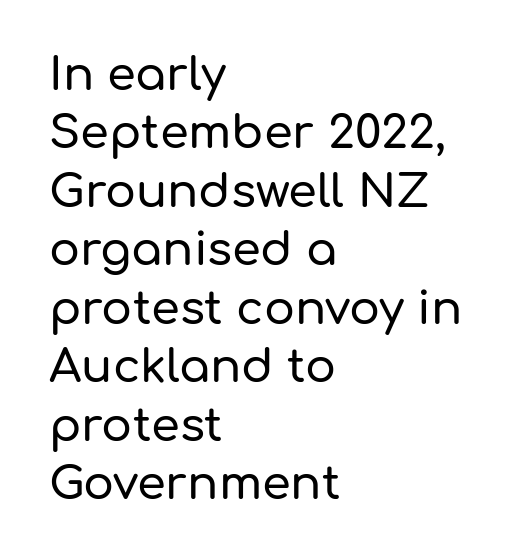
The image shows 46 px sans-serif type, upright; set left-aligned, normal line spacing (1.27x), normal letter spacing, not underlined; low stroke contrast and a medium x-height.
